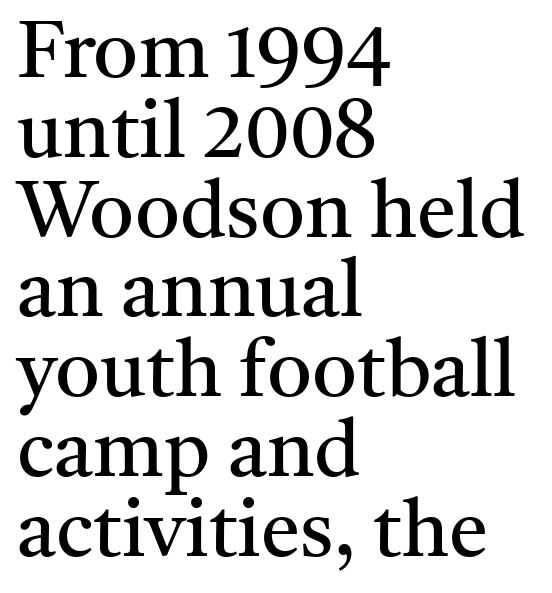
Q: Is the text bold? A: No.
Q: Is the text italic (slanted)? A: No, it is upright.
Q: Is the typeface a serif or a sans-serif typeface? A: Serif.
Q: Is the text underlined? A: No.
Q: How is the paragraph aligned? A: Left-aligned.
Q: Is the spacing between letters normal or unusually wide? A: Normal.
Q: Is the spacing between lines tight, normal or loose? A: Tight.
Q: Width (condensed, normal, or wide)? A: Normal.
Q: Stroke contrast? A: Medium.
Q: x-height? A: Medium.
Q: Monospaced? A: No.
